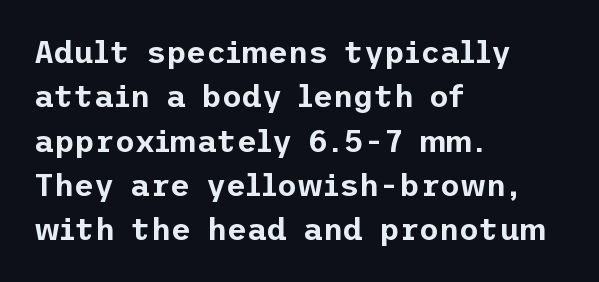
In terms of letterform style, serifs are entirely absent. Leading: standard. Which margin do the lines hug? The left one — the right edge is uneven. The area under the type is left untouched. The lettering holds an erect, upright posture throughout.
